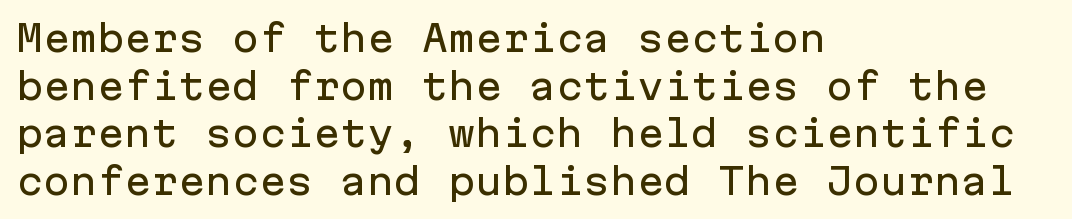
{"serif": "no", "italic": "no", "width": "normal", "stroke_contrast": "low", "x_height": "medium", "monospaced": "yes", "underline": "no", "align": "left", "line_spacing": "normal", "line_spacing_ratio": 1.32, "letter_spacing": "normal", "letter_spacing_em": 0.0, "glyph_px": 36}
